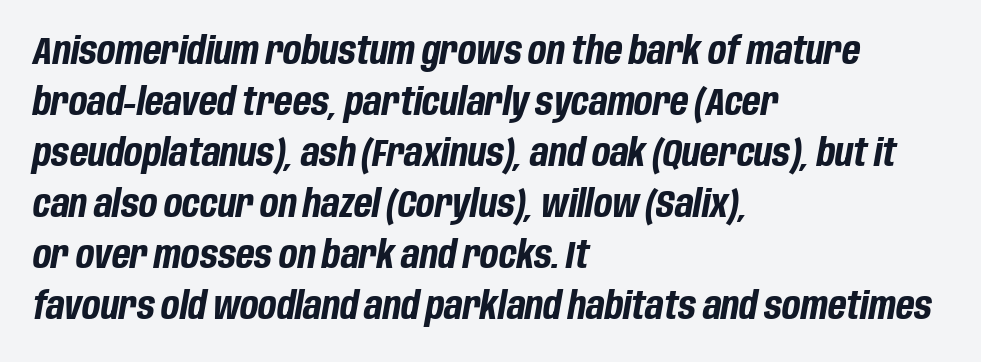
The passage shown is not underscored anywhere. Is the letter spacing exaggerated? No — it looks like the ordinary default. Layout note: lines flush left. The font is running at its bold setting.
